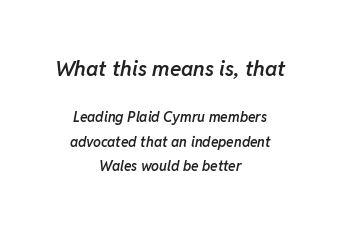
The image shows 21 px text type, italic (leaning right); set centered, line spacing 1.74x, normal letter spacing, not underlined; the first (top) block is 1.5x larger.
